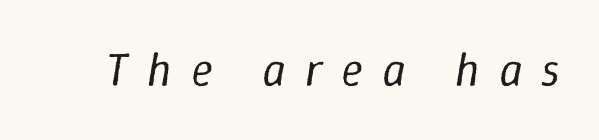
The rendering uses natural spacing where letterforms have individual widths. Short note: letters widely spaced. The string is rendered with underlining switched off. Is this a heavy cut? Hardly; it is regular or lighter.
